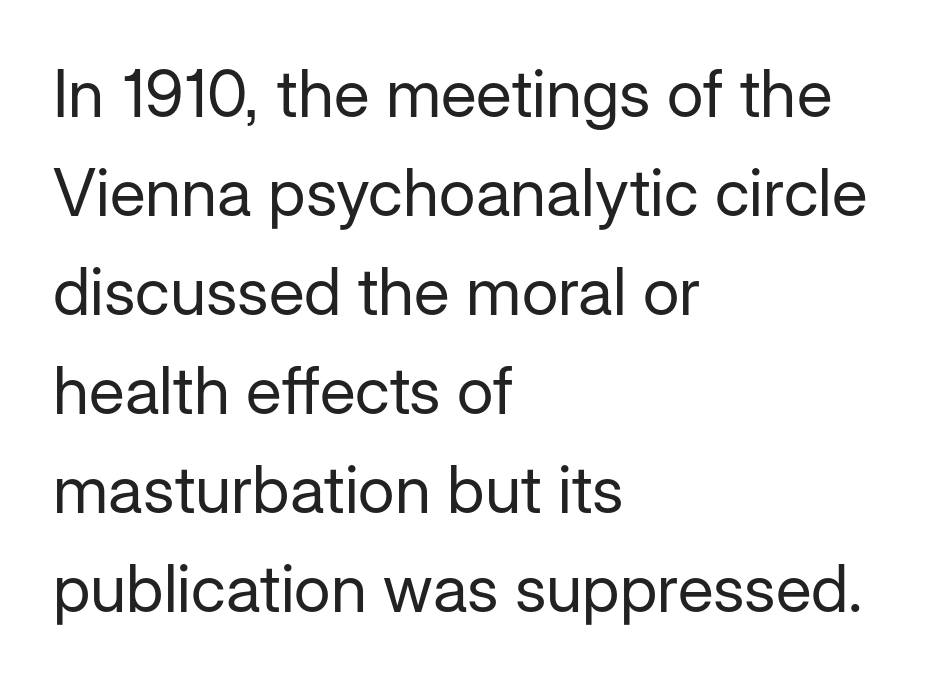
{"serif": "no", "italic": "no", "bold": "no", "weight": "regular", "width": "normal", "stroke_contrast": "low", "x_height": "medium", "monospaced": "no", "underline": "no", "align": "left", "line_spacing": "normal", "line_spacing_ratio": 1.5, "letter_spacing": "normal", "letter_spacing_em": 0.0, "glyph_px": 66}
